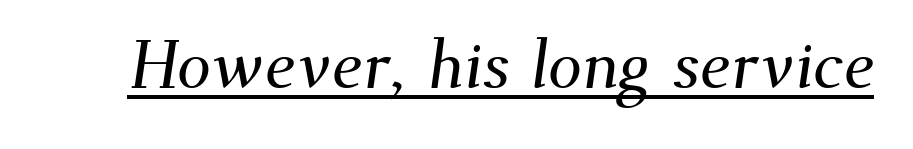
Q: Is the typeface a serif or a sans-serif typeface? A: Serif.
Q: Is the text underlined? A: Yes.
Q: Is the spacing between letters normal or unusually wide? A: Normal.
Q: Width (condensed, normal, or wide)? A: Normal.
Q: Stroke contrast? A: Medium.
Q: x-height? A: Small.
Q: Monospaced? A: No.
